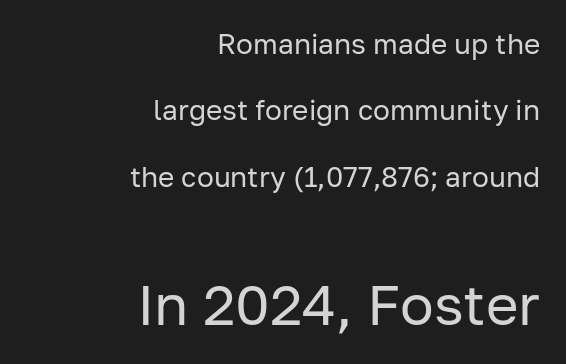
{"serif": "no", "italic": "no", "bold": "no", "weight": "regular", "width": "normal", "stroke_contrast": "low", "x_height": "medium", "monospaced": "no", "underline": "no", "align": "right", "line_spacing": "loose", "line_spacing_ratio": 2.37, "letter_spacing": "normal", "letter_spacing_em": 0.0, "larger_block": "second", "size_ratio": 2.0, "glyph_px": 56}
